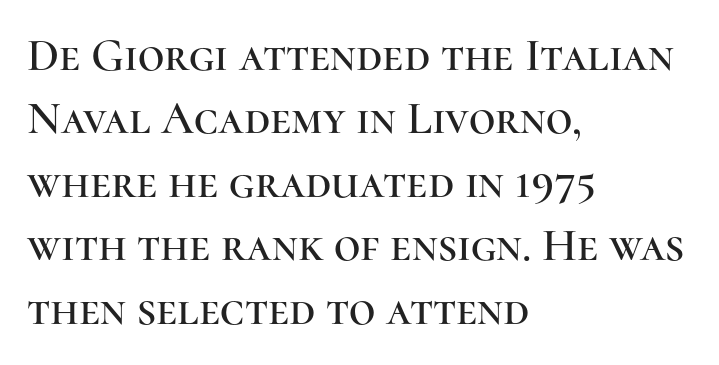
These lines sit exactly where default settings would place them. Proportional: the letters do not fall into vertical columns. Posture: upright roman. Little horizontal feet cap the strokes, marking this as serif type.
